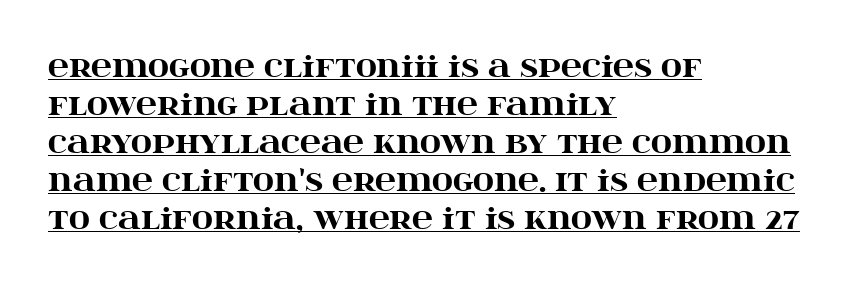
You could call the tracking neutral — neither tight nor loose. Compared with an ordinary text face, these strokes are far heavier — a full bold. The rows are spaced the way most documents space them. These lines are set flush left with a ragged right edge. This rendering features underlined lettering. Unlike a clean sans, this face finishes its strokes with serifs.
